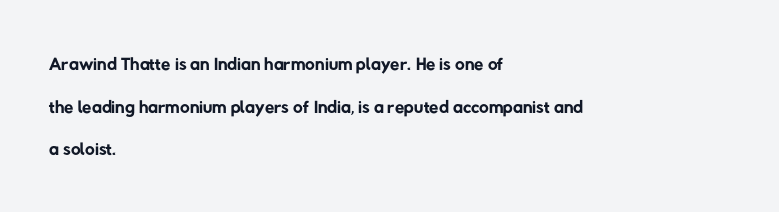
{"bold": "no", "underline": "no", "align": "left", "line_spacing": "normal", "line_spacing_ratio": 1.58, "letter_spacing": "normal", "letter_spacing_em": 0.0, "glyph_px": 27}
